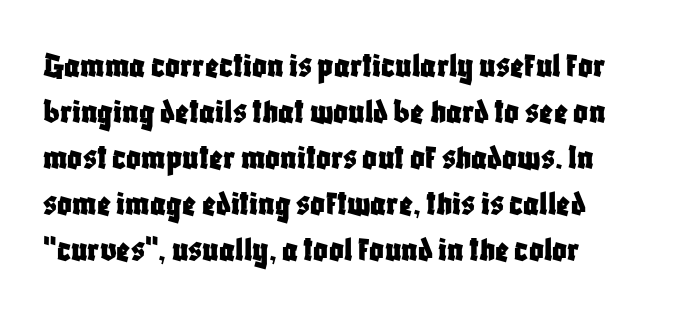
{"serif": "no", "italic": "no", "width": "condensed", "stroke_contrast": "low", "x_height": "large", "monospaced": "no", "underline": "no", "align": "left", "line_spacing": "normal", "line_spacing_ratio": 1.28, "letter_spacing": "normal", "letter_spacing_em": 0.0, "glyph_px": 36}
